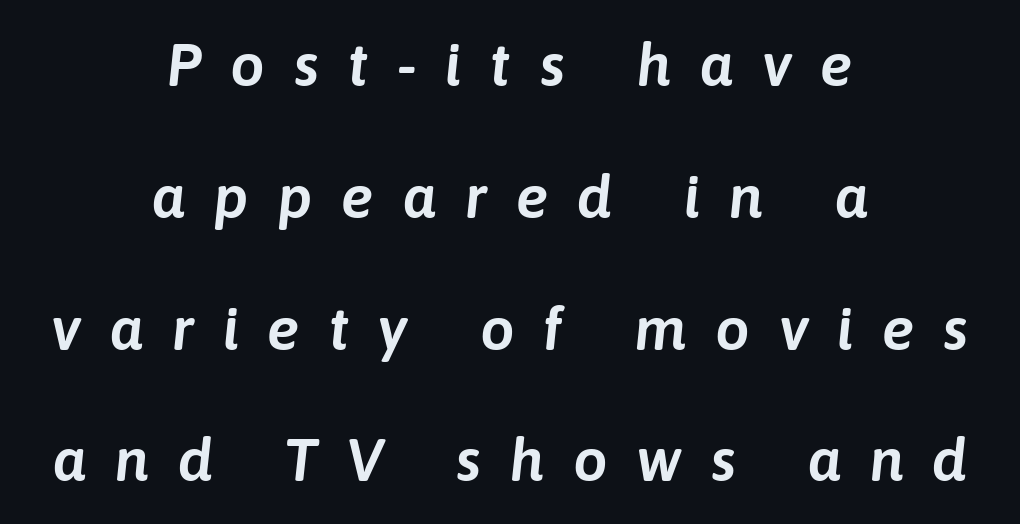
{"italic": "yes", "lean": "right", "slant_degrees": 6, "width": "normal", "stroke_contrast": "low", "x_height": "medium", "monospaced": "no", "underline": "no", "align": "center", "line_spacing": "loose", "line_spacing_ratio": 2.16, "letter_spacing": "wide", "letter_spacing_em": 0.47, "glyph_px": 61}
